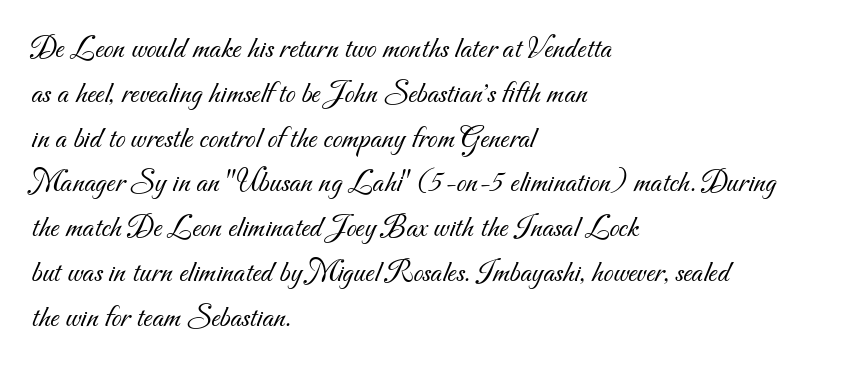
These lines stack with their left ends in a neat column. The designer went with a sans here, leaving each stem footless. Is this a heavy cut? Hardly; it is regular or lighter. A typesetter would call this proportional, since set widths differ per character.
